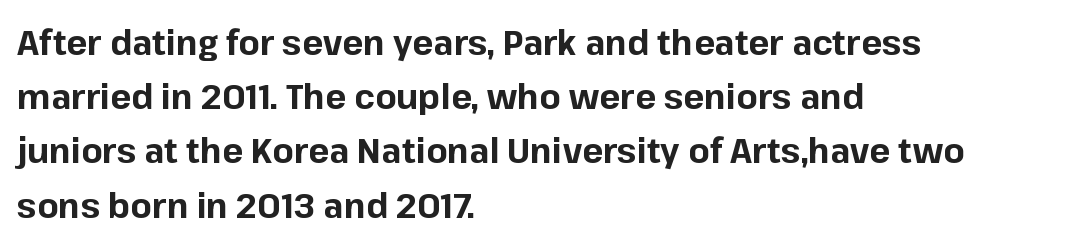
The image shows 35 px bold sans-serif type, upright; set left-aligned, normal line spacing (1.55x), normal letter spacing, not underlined; low stroke contrast and a medium x-height.
